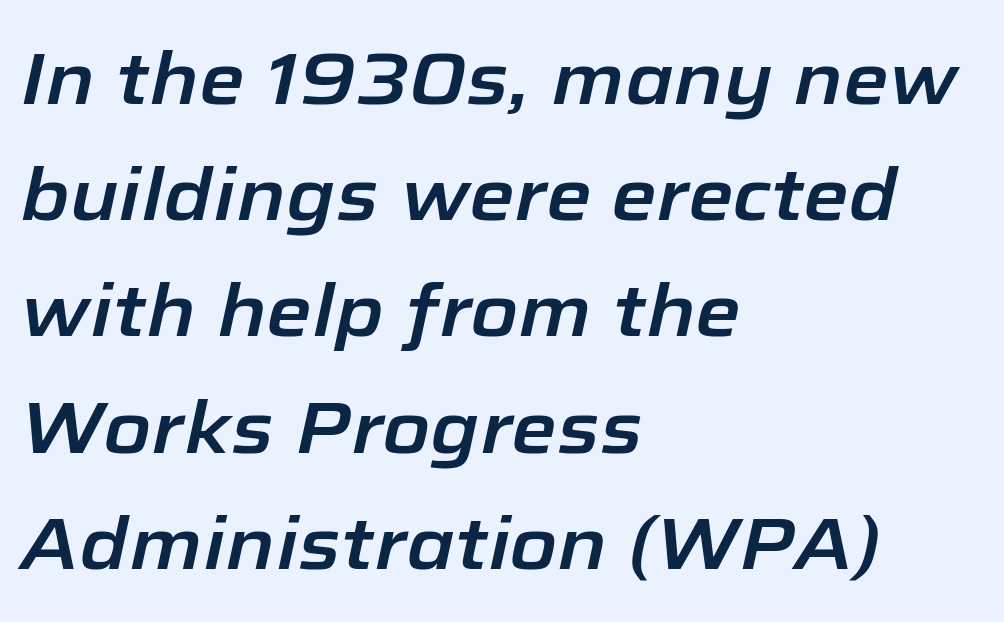
{"italic": "yes", "lean": "right", "slant_degrees": 12, "width": "normal", "stroke_contrast": "low", "x_height": "medium", "monospaced": "no", "underline": "no", "align": "left", "line_spacing": "normal", "line_spacing_ratio": 1.57, "letter_spacing": "normal", "letter_spacing_em": 0.0, "glyph_px": 74}
